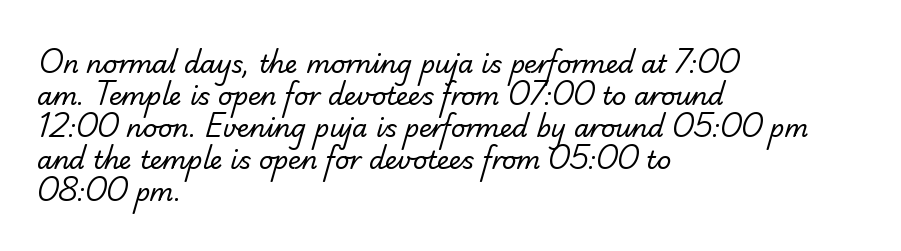
The image shows 25 px text type; set left-aligned, normal line spacing (1.28x), normal letter spacing, not underlined.
